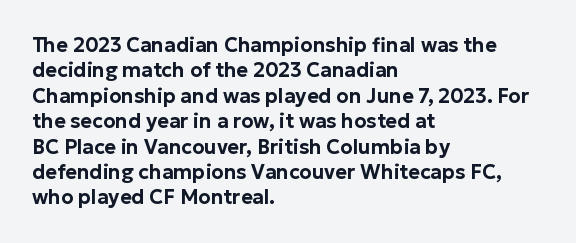
Q: Is the text italic (slanted)? A: No, it is upright.
Q: Is the text underlined? A: No.
Q: How is the paragraph aligned? A: Left-aligned.
Q: Is the spacing between letters normal or unusually wide? A: Normal.
Q: Is the spacing between lines tight, normal or loose? A: Normal.
